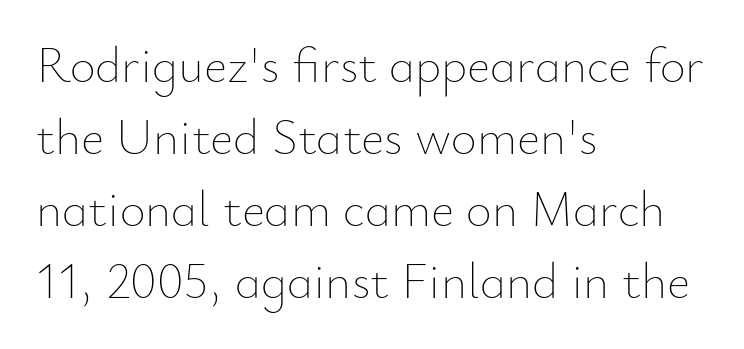
Character widths vary here, with narrow letters taking less room than wide ones. The words here are not underlined. One-word summary of the alignment: left. No heavy texture on the line: the type isn't bold. Vertical strokes here are truly vertical.
